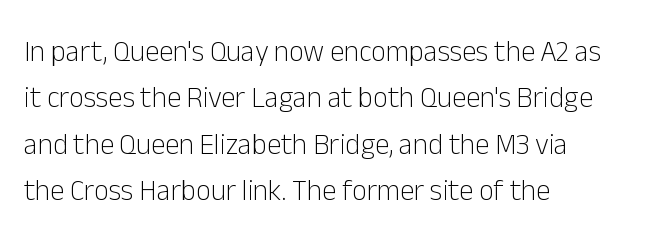
The image shows 29 px light sans-serif type, upright; set left-aligned, normal line spacing (1.6x), normal letter spacing, not underlined; low stroke contrast and a medium x-height.
